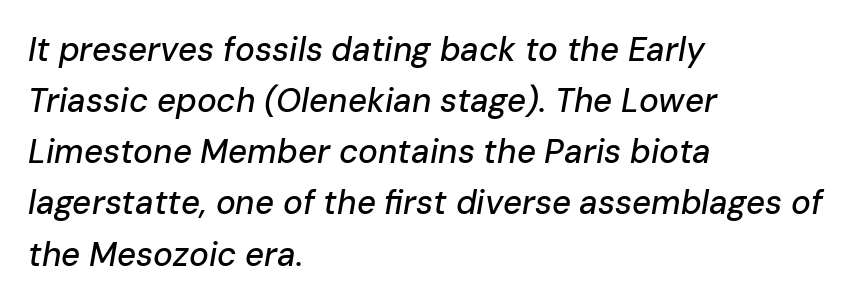
The image shows 33 px text type, italic (leaning right); set left-aligned, normal line spacing (1.55x), normal letter spacing, not underlined; low stroke contrast and a medium x-height.
